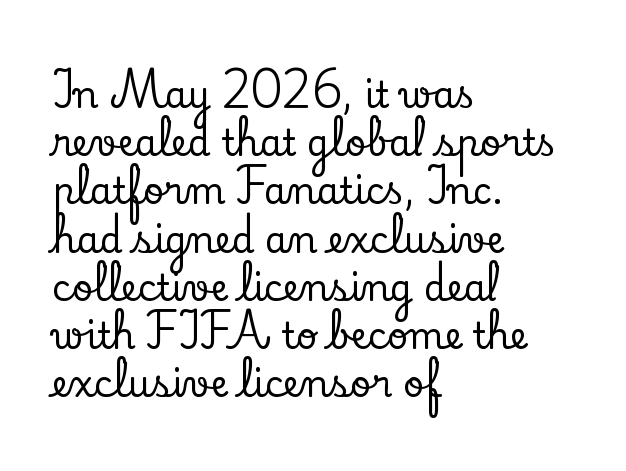
The image shows 36 px serif type, upright; set left-aligned, normal line spacing (1.34x), normal letter spacing, not underlined; low stroke contrast and a small x-height.
